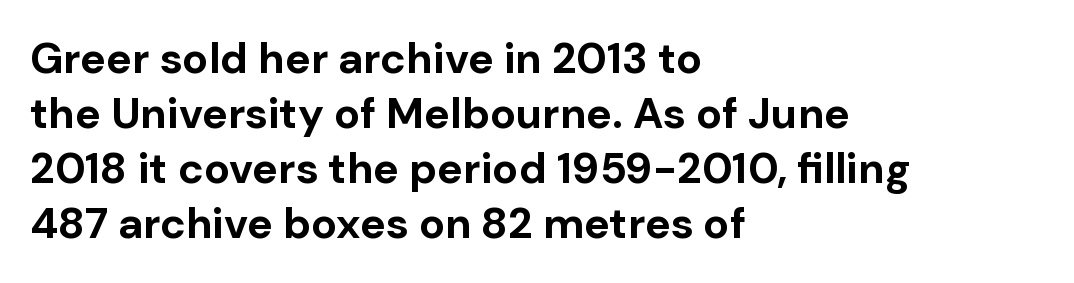
{"serif": "no", "italic": "no", "bold": "yes", "weight": "bold", "width": "normal", "stroke_contrast": "low", "x_height": "medium", "monospaced": "no", "underline": "no", "align": "left", "line_spacing": "normal", "line_spacing_ratio": 1.28, "letter_spacing": "normal", "letter_spacing_em": 0.0, "glyph_px": 43}
